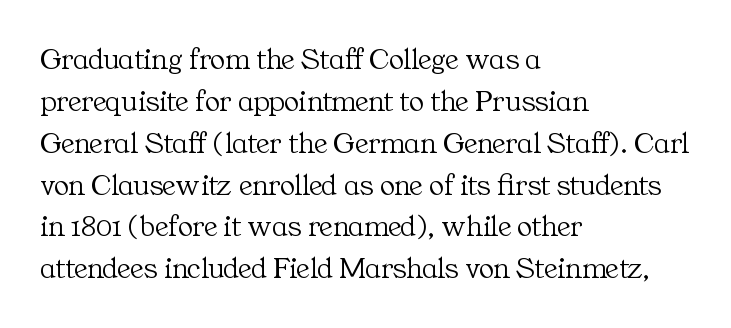
{"serif": "yes", "italic": "no", "bold": "no", "weight": "light", "width": "normal", "stroke_contrast": "medium", "x_height": "medium", "monospaced": "no", "underline": "no", "align": "left", "line_spacing": "normal", "line_spacing_ratio": 1.35, "letter_spacing": "normal", "letter_spacing_em": 0.0, "glyph_px": 31}
